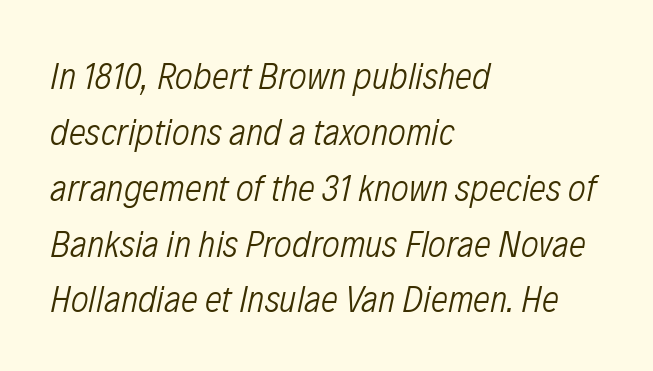
The image shows 38 px light, condensed type, italic (leaning right); set left-aligned, normal line spacing (1.47x), normal letter spacing, not underlined; low stroke contrast and a medium x-height.
